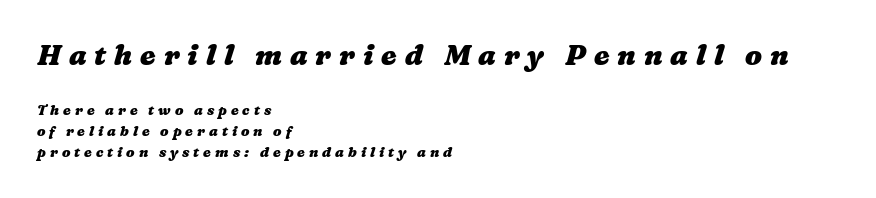
Q: Is the text bold? A: Yes.
Q: Is the text underlined? A: No.
Q: How is the paragraph aligned? A: Left-aligned.
Q: Is the spacing between letters normal or unusually wide? A: Unusually wide.
Q: Is the spacing between lines tight, normal or loose? A: Normal.
Q: Which block of text is set in a larger size, the first (top) or the second (bottom)? A: The first (top) one.
Q: Width (condensed, normal, or wide)? A: Wide.
Q: Stroke contrast? A: Medium.
Q: x-height? A: Medium.
Q: Monospaced? A: No.
